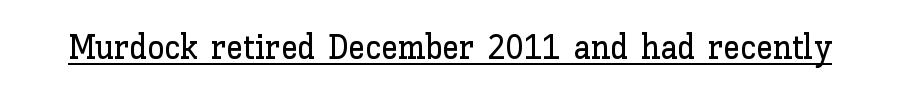
{"italic": "no", "width": "normal", "stroke_contrast": "low", "x_height": "medium", "monospaced": "no", "underline": "yes", "letter_spacing": "normal", "letter_spacing_em": 0.0, "glyph_px": 34}
